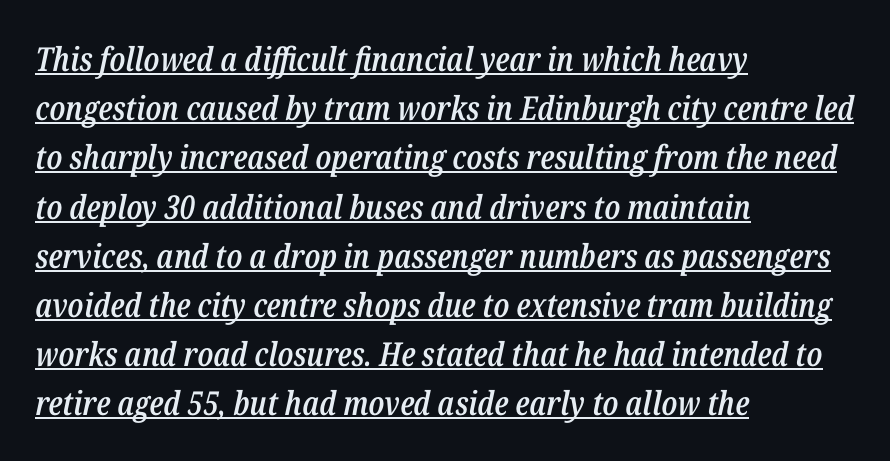
The image shows 33 px semibold, condensed type, italic (leaning right); set left-aligned, normal line spacing (1.49x), normal letter spacing, underlined; low stroke contrast and a medium x-height.
